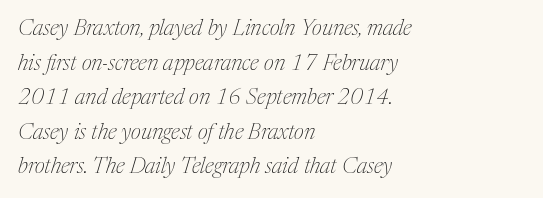
Tracking value appears to be zero — textbook default spacing. The typography opts for an oblique posture over an upright one. The strokes are not fattened; the text isn't bold. The typesetter chose a ragged-right arrangement here. Is there much room between lines? A standard amount, neither cramped nor airy.
